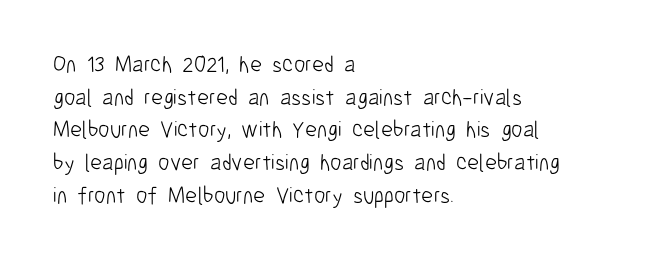
Q: Is the text bold? A: No.
Q: Is the text italic (slanted)? A: No, it is upright.
Q: Is the text underlined? A: No.
Q: How is the paragraph aligned? A: Left-aligned.
Q: Is the spacing between letters normal or unusually wide? A: Normal.
Q: Is the spacing between lines tight, normal or loose? A: Normal.
